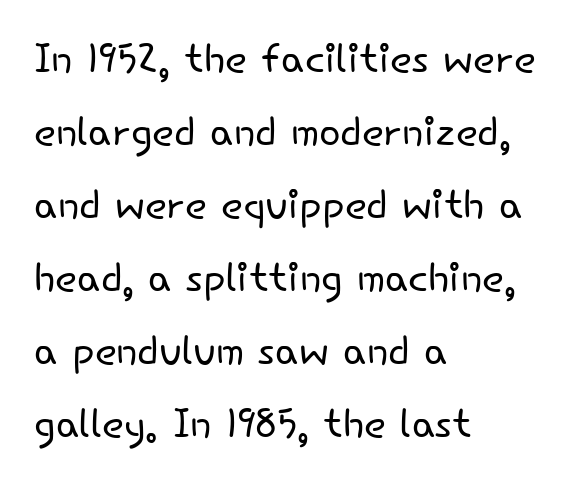
Q: Is the text bold? A: No.
Q: Is the text italic (slanted)? A: No, it is upright.
Q: Is the typeface a serif or a sans-serif typeface? A: Sans-serif.
Q: Is the text underlined? A: No.
Q: How is the paragraph aligned? A: Left-aligned.
Q: Is the spacing between letters normal or unusually wide? A: Normal.
Q: Is the spacing between lines tight, normal or loose? A: Normal.
Q: Width (condensed, normal, or wide)? A: Normal.
Q: Stroke contrast? A: Low.
Q: x-height? A: Small.
Q: Monospaced? A: No.
